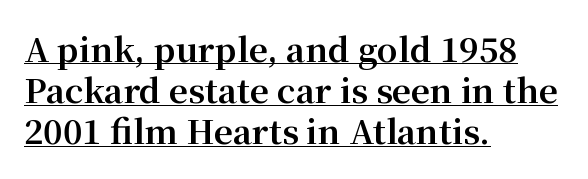
In terms of letterspacing, this is plain default setting. What decoration does the sample have? An underline. As a designer I'd log this as weight 700, bold. Yep, those are serifs on the letters. The rendering uses natural spacing where letterforms have individual widths. A typesetter would call this leading conventional body-copy spacing.
